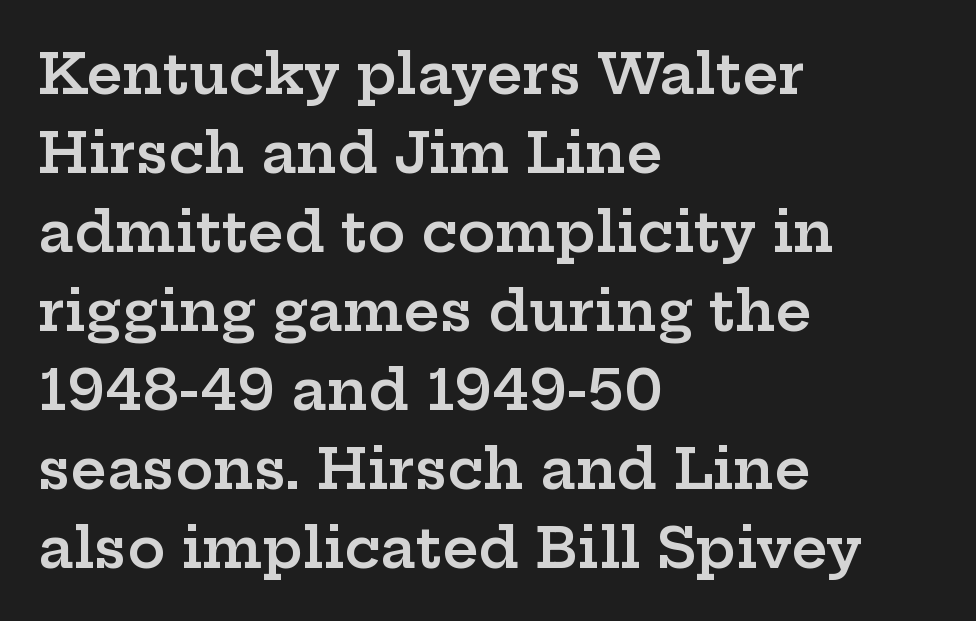
The image shows 56 px semibold, wide serif type, upright; set left-aligned, normal line spacing (1.41x), normal letter spacing, not underlined; low stroke contrast and a medium x-height.
